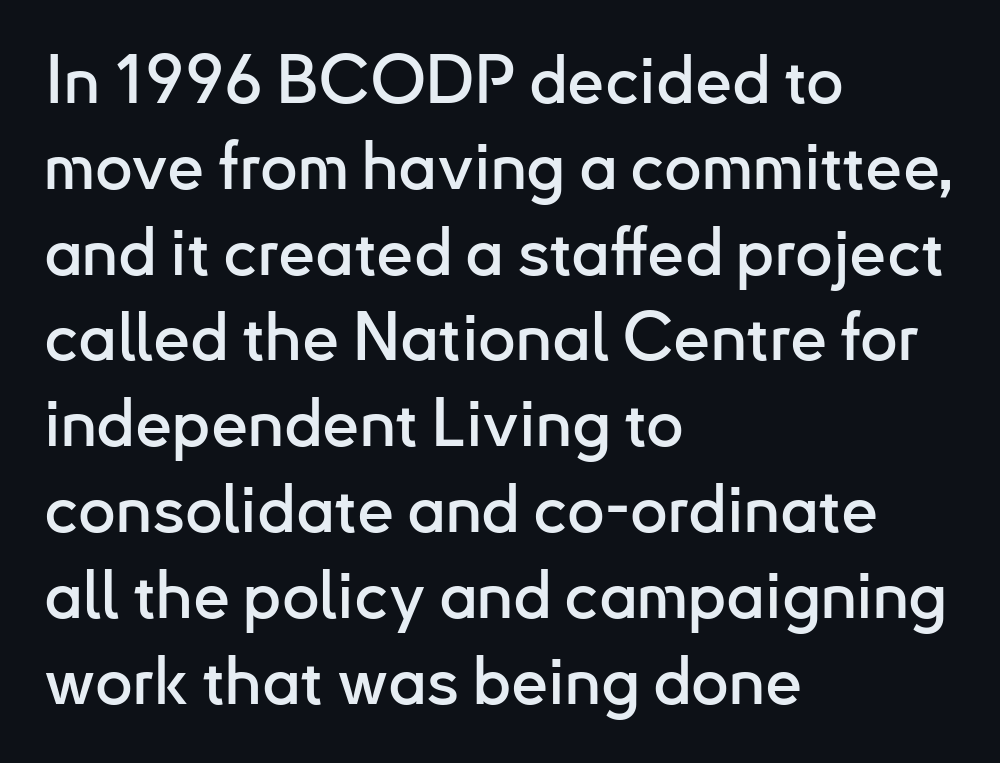
{"serif": "no", "italic": "no", "width": "normal", "stroke_contrast": "low", "x_height": "small", "monospaced": "no", "underline": "no", "align": "left", "line_spacing": "normal", "line_spacing_ratio": 1.3, "letter_spacing": "normal", "letter_spacing_em": 0.0, "glyph_px": 66}
